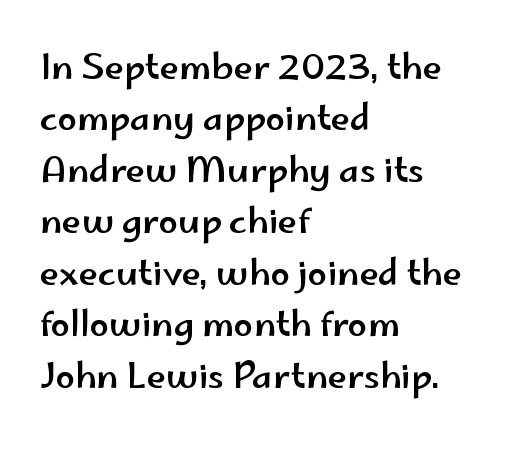
The image shows 35 px wide sans-serif type, upright; set left-aligned, normal line spacing (1.47x), normal letter spacing, not underlined; low stroke contrast and a small x-height.
